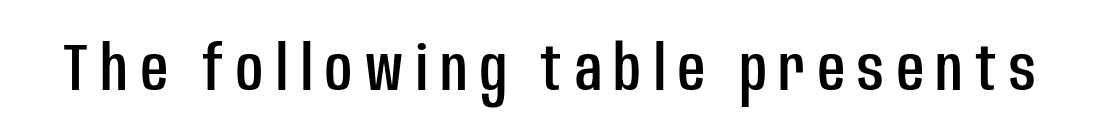
The image shows 66 px condensed sans-serif type, upright; set not underlined; low stroke contrast and a large x-height.
